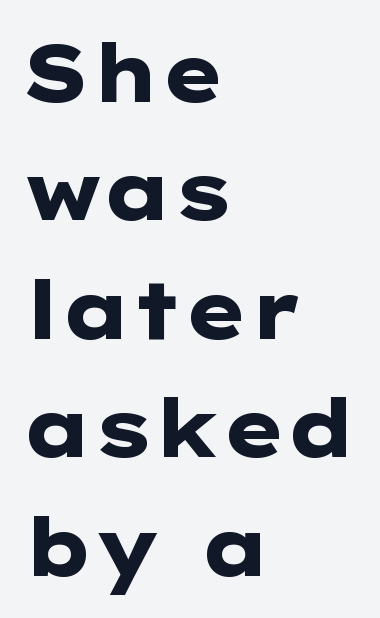
Q: Is the text bold? A: Yes.
Q: Is the text italic (slanted)? A: No, it is upright.
Q: Is the typeface a serif or a sans-serif typeface? A: Sans-serif.
Q: Is the text underlined? A: No.
Q: How is the paragraph aligned? A: Left-aligned.
Q: Is the spacing between letters normal or unusually wide? A: Normal.
Q: Is the spacing between lines tight, normal or loose? A: Normal.
Q: Width (condensed, normal, or wide)? A: Wide.
Q: Stroke contrast? A: Low.
Q: x-height? A: Medium.
Q: Monospaced? A: No.
